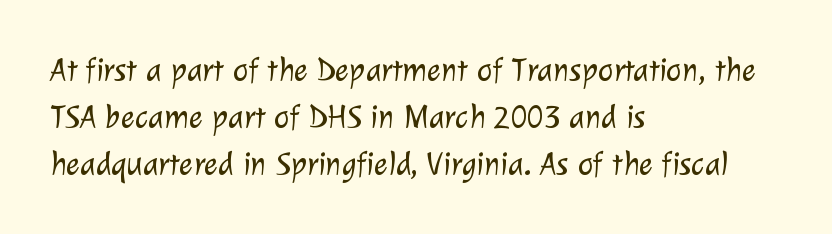
The image shows 33 px light sans-serif type; set left-aligned, normal line spacing (1.42x), normal letter spacing, not underlined; low stroke contrast and a medium x-height.
